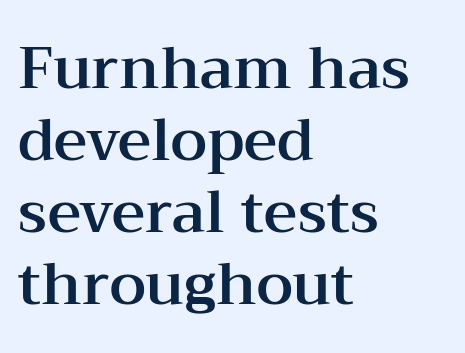
The image shows 58 px wide serif type, upright; set left-aligned, line spacing 1.24x, normal letter spacing, not underlined; medium stroke contrast and a medium x-height.
